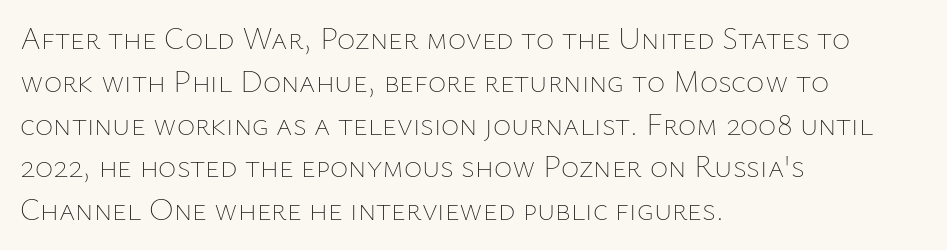
The image shows 31 px thin type, upright; set left-aligned, normal line spacing (1.38x), normal letter spacing, not underlined; low stroke contrast and a medium x-height.
